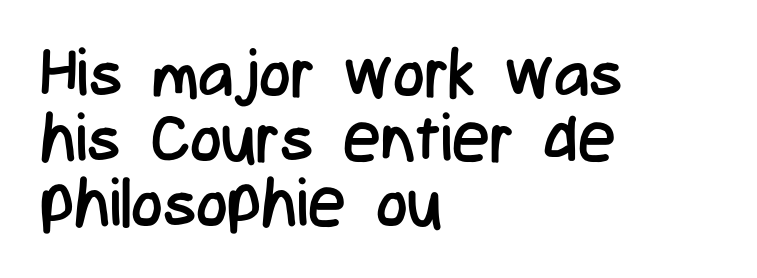
Q: Is the text bold? A: No.
Q: Is the text italic (slanted)? A: No, it is upright.
Q: Is the typeface a serif or a sans-serif typeface? A: Sans-serif.
Q: Is the text underlined? A: No.
Q: How is the paragraph aligned? A: Left-aligned.
Q: Is the spacing between letters normal or unusually wide? A: Normal.
Q: Is the spacing between lines tight, normal or loose? A: Tight.
Q: Width (condensed, normal, or wide)? A: Condensed.
Q: Stroke contrast? A: Low.
Q: x-height? A: Medium.
Q: Monospaced? A: No.
